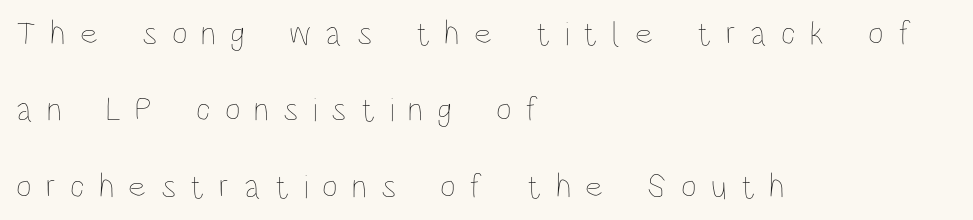
The specimen reads as upright at a glance. The area under the type is left untouched. Loose tracking; the words dissolve into strings of separated letters. Caption: multi-line text, flush left, ragged right. These glyphs show unthickened strokes, regular width or finer.
